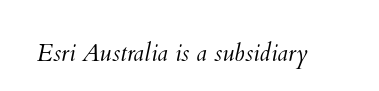
Rule under the text: the space is simply empty. What stands out about the letter spacing? Nothing — it is the standard amount. Think standard paragraph weight, or any step lighter than that.
